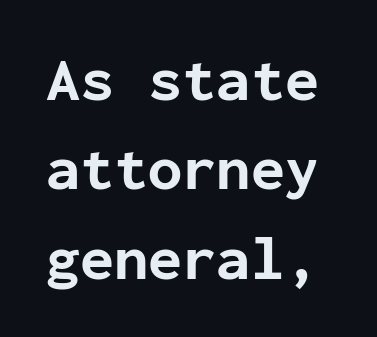
You could call the tracking neutral — neither tight nor loose. Plenty of ink on the page — the face is bold. The characters display no serif detailing; their extremities are plain. A normal amount of white space separates one row of letters from the next.
